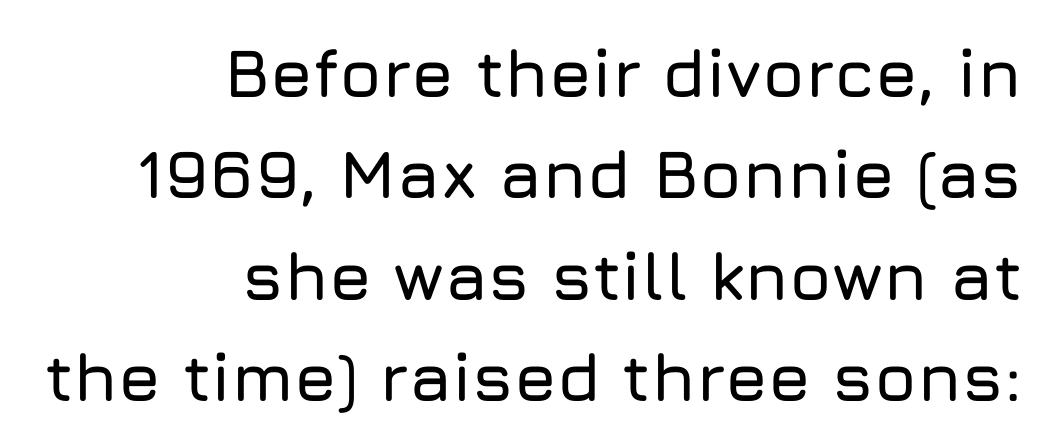
Q: Is the text italic (slanted)? A: No, it is upright.
Q: Is the typeface a serif or a sans-serif typeface? A: Sans-serif.
Q: Is the text underlined? A: No.
Q: How is the paragraph aligned? A: Right-aligned.
Q: Is the spacing between letters normal or unusually wide? A: Normal.
Q: Is the spacing between lines tight, normal or loose? A: Normal.
Q: Width (condensed, normal, or wide)? A: Normal.
Q: Stroke contrast? A: Low.
Q: x-height? A: Medium.
Q: Monospaced? A: No.
